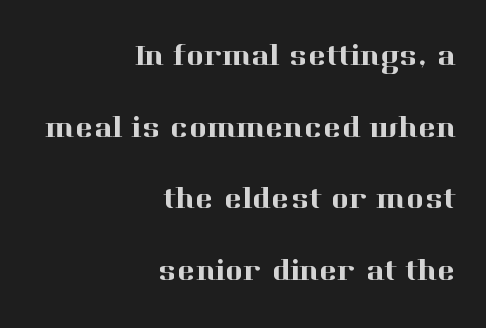
The image shows 31 px serif type, upright; set right-aligned, loose line spacing (2.31x), normal letter spacing, not underlined; high stroke contrast and a medium x-height.
